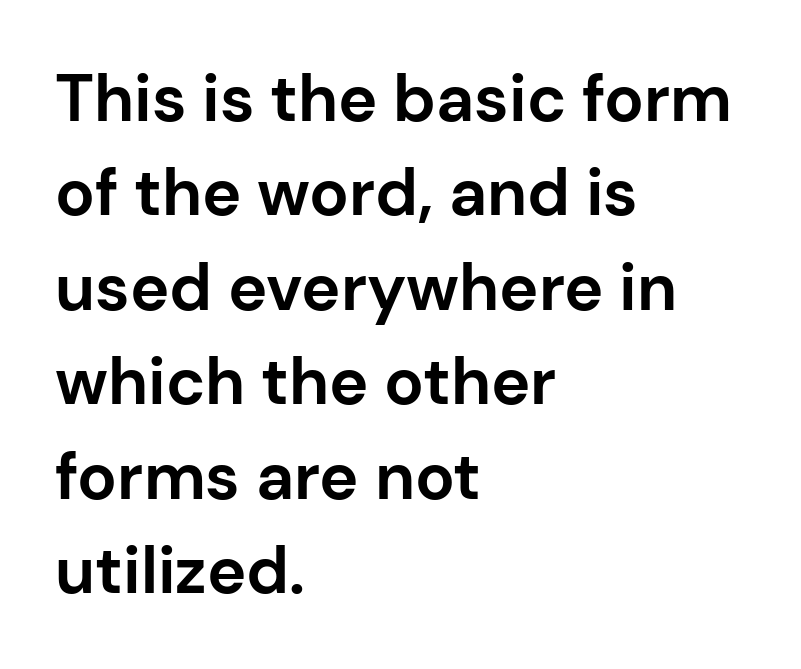
The text was rendered using a sans face with plain stroke endings. Check the space under the baseline: it is left empty. Quick note: interline space is typical. The letterforms sit shoulder to shoulder at normal distance. Italic: no, the glyphs are upright roman. A dark, heavy texture on the line: the type is bold.
